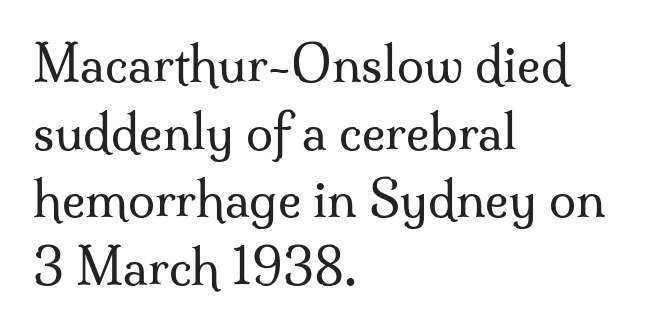
Q: Is the text bold? A: No.
Q: Is the text italic (slanted)? A: No, it is upright.
Q: Is the typeface a serif or a sans-serif typeface? A: Serif.
Q: Is the text underlined? A: No.
Q: How is the paragraph aligned? A: Left-aligned.
Q: Is the spacing between letters normal or unusually wide? A: Normal.
Q: Is the spacing between lines tight, normal or loose? A: Normal.
Q: Width (condensed, normal, or wide)? A: Normal.
Q: Stroke contrast? A: Medium.
Q: x-height? A: Small.
Q: Monospaced? A: No.
